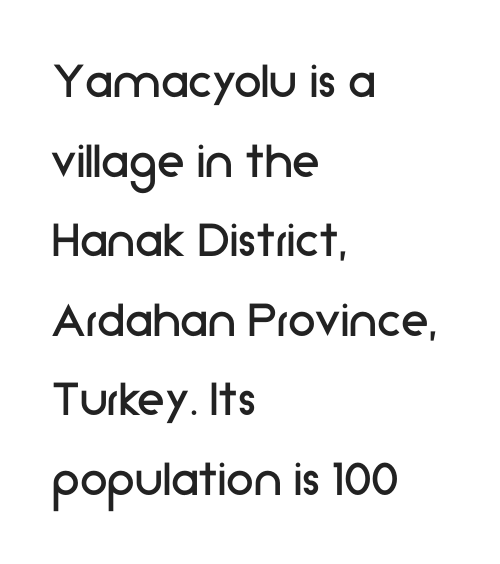
Q: Is the text bold? A: No.
Q: Is the text italic (slanted)? A: No, it is upright.
Q: Is the typeface a serif or a sans-serif typeface? A: Sans-serif.
Q: Is the text underlined? A: No.
Q: How is the paragraph aligned? A: Left-aligned.
Q: Is the spacing between letters normal or unusually wide? A: Normal.
Q: Is the spacing between lines tight, normal or loose? A: Normal.
Q: Width (condensed, normal, or wide)? A: Normal.
Q: Stroke contrast? A: Low.
Q: x-height? A: Medium.
Q: Monospaced? A: No.
